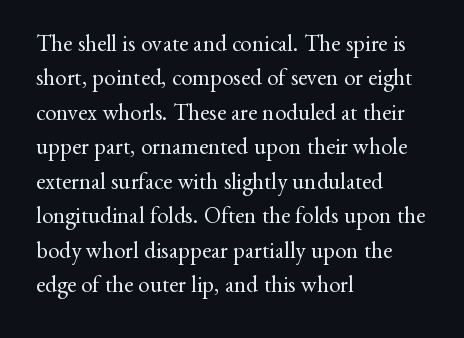
{"italic": "no", "bold": "no", "underline": "no", "align": "left", "line_spacing": "normal", "line_spacing_ratio": 1.5, "letter_spacing": "normal", "letter_spacing_em": 0.0, "glyph_px": 23}
